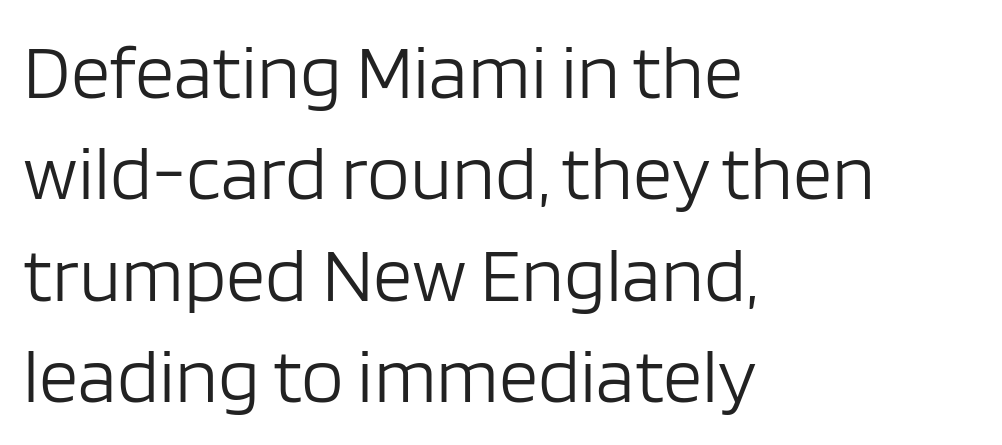
Q: Is the text bold? A: No.
Q: Is the text italic (slanted)? A: No, it is upright.
Q: Is the typeface a serif or a sans-serif typeface? A: Sans-serif.
Q: Is the text underlined? A: No.
Q: How is the paragraph aligned? A: Left-aligned.
Q: Is the spacing between letters normal or unusually wide? A: Normal.
Q: Is the spacing between lines tight, normal or loose? A: Normal.
Q: Width (condensed, normal, or wide)? A: Normal.
Q: Stroke contrast? A: Low.
Q: x-height? A: Large.
Q: Monospaced? A: No.
